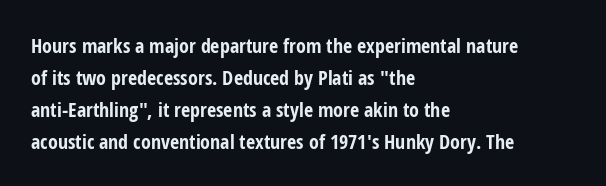
{"italic": "no", "bold": "yes", "underline": "no", "align": "left", "line_spacing": "normal", "line_spacing_ratio": 1.6, "letter_spacing": "normal", "letter_spacing_em": 0.0, "glyph_px": 20}
